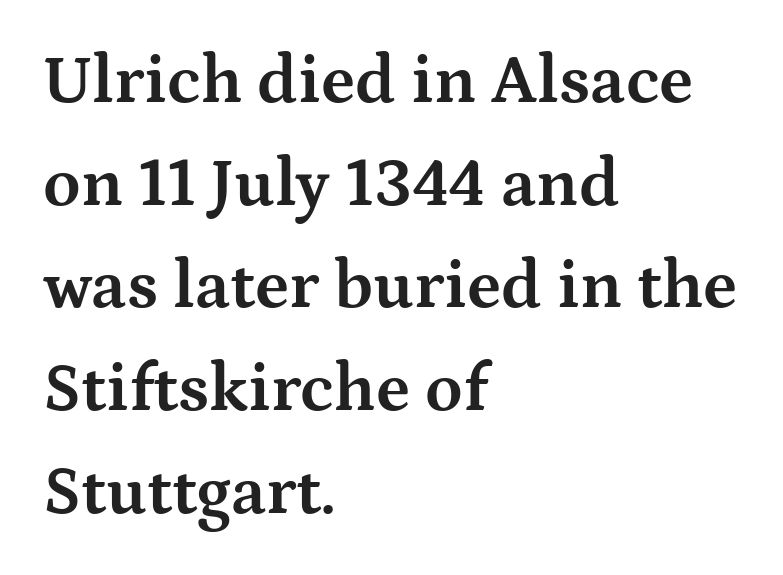
The image shows 68 px bold, wide serif type, upright; set left-aligned, normal line spacing (1.51x), normal letter spacing, not underlined; medium stroke contrast and a medium x-height.
